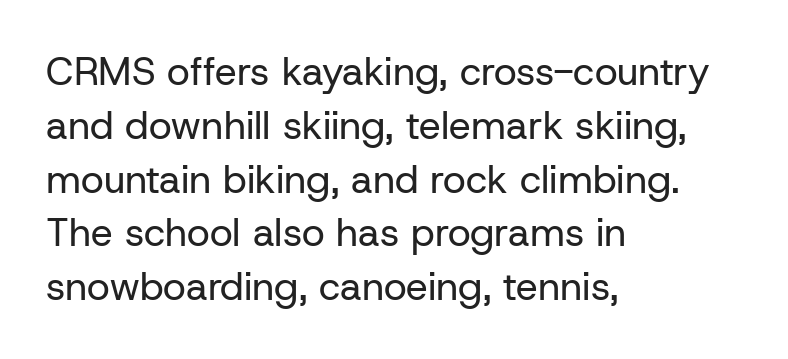
Baseline-to-baseline distance is the conventional proportion of letter height. Every row of glyphs begins at an identical x-position on the left. Nothing sits at the stroke ends, so this counts as sans-serif. The space directly below the letters is spotless. In terms of letterspacing, this is plain default setting.
